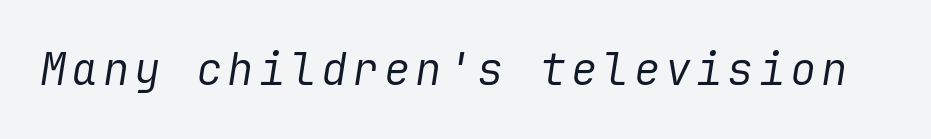
The specimen reads as italic at a glance. The space directly below the letters is spotless. Stem width sits at or under what a default text font uses.
